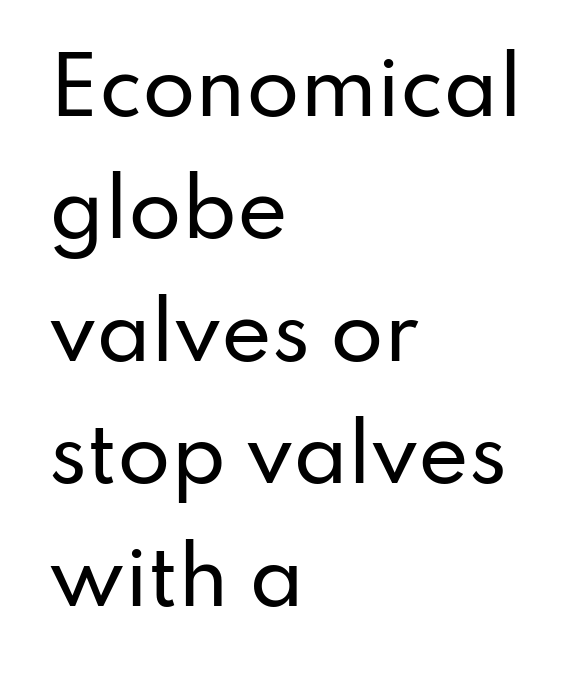
{"serif": "no", "italic": "no", "width": "normal", "stroke_contrast": "low", "x_height": "small", "monospaced": "no", "underline": "no", "align": "left", "line_spacing": "normal", "line_spacing_ratio": 1.59, "letter_spacing": "normal", "letter_spacing_em": 0.0, "glyph_px": 77}
